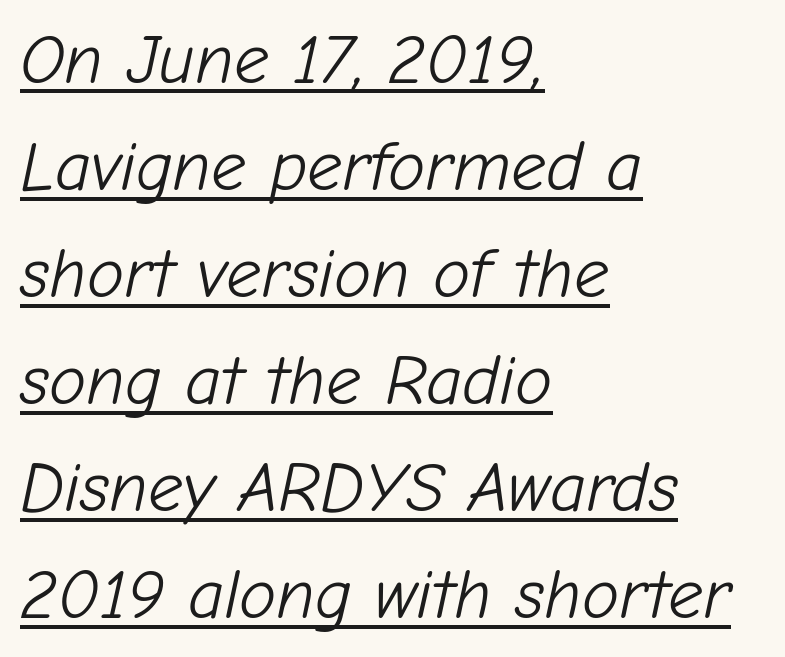
Q: Is the text bold? A: No.
Q: Is the text italic (slanted)? A: Yes, it leans right by about 12 degrees.
Q: Is the text underlined? A: Yes.
Q: How is the paragraph aligned? A: Left-aligned.
Q: Is the spacing between letters normal or unusually wide? A: Normal.
Q: Is the spacing between lines tight, normal or loose? A: Normal.
Q: Width (condensed, normal, or wide)? A: Normal.
Q: Stroke contrast? A: Low.
Q: x-height? A: Medium.
Q: Monospaced? A: No.
